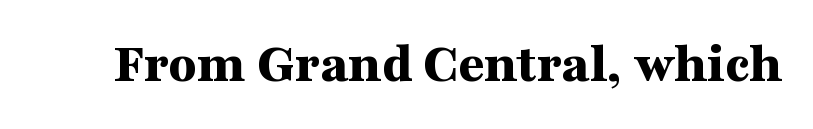
Q: Is the text bold? A: Yes.
Q: Is the text italic (slanted)? A: No, it is upright.
Q: Is the typeface a serif or a sans-serif typeface? A: Serif.
Q: Is the text underlined? A: No.
Q: Is the spacing between letters normal or unusually wide? A: Normal.
Q: Width (condensed, normal, or wide)? A: Wide.
Q: Stroke contrast? A: Medium.
Q: x-height? A: Medium.
Q: Monospaced? A: No.
